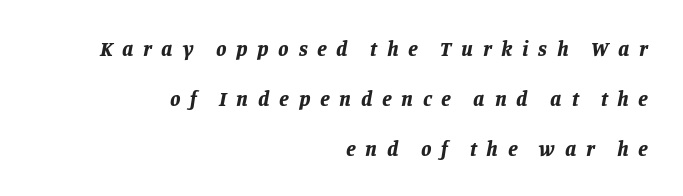
What stands out about the letter spacing? Its width — letters are far apart. Line endings align vertically; line beginnings do not. The lines are spread far apart with generous leading. Designer's note — italics engaged. The space directly below the letters is spotless. Heavy, bold letterforms.
